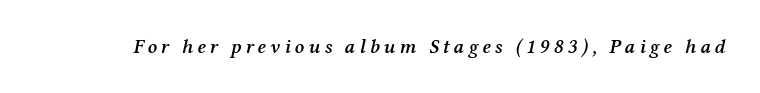
The image shows 20 px text type, italic (leaning right); set unusually wide letter spacing (+0.21 em), not underlined.
